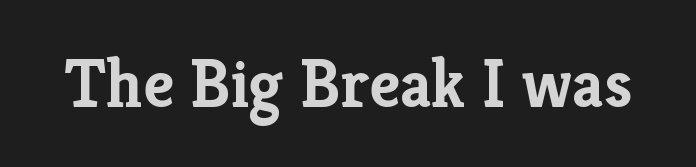
The image shows 68 px semibold serif type, upright; set normal letter spacing, not underlined; low stroke contrast and a medium x-height.
